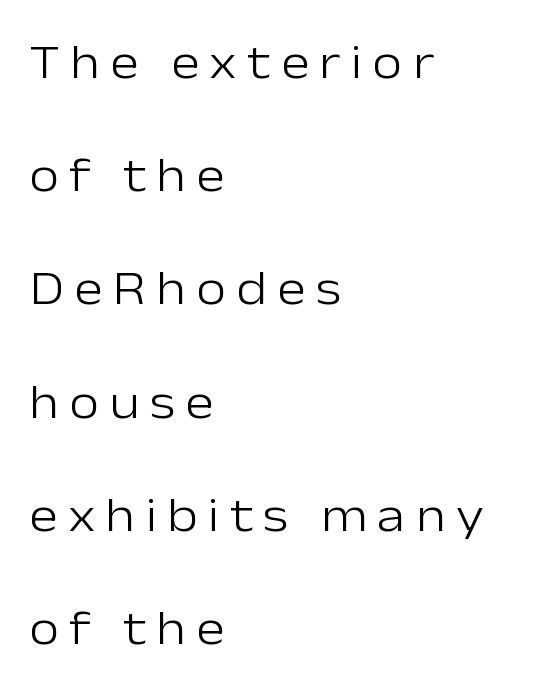
{"serif": "no", "italic": "no", "bold": "no", "weight": "light", "width": "normal", "stroke_contrast": "low", "x_height": "medium", "monospaced": "no", "underline": "no", "align": "left", "line_spacing": "loose", "line_spacing_ratio": 2.31, "letter_spacing": "wide", "letter_spacing_em": 0.21, "glyph_px": 49}
